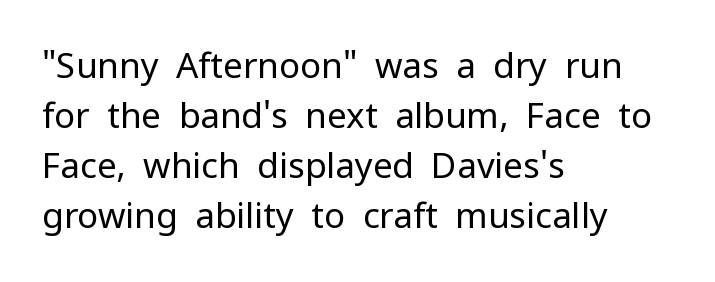
Q: Is the text bold? A: No.
Q: Is the text italic (slanted)? A: No, it is upright.
Q: Is the typeface a serif or a sans-serif typeface? A: Sans-serif.
Q: Is the text underlined? A: No.
Q: How is the paragraph aligned? A: Left-aligned.
Q: Is the spacing between letters normal or unusually wide? A: Normal.
Q: Is the spacing between lines tight, normal or loose? A: Normal.
Q: Width (condensed, normal, or wide)? A: Normal.
Q: Stroke contrast? A: Low.
Q: x-height? A: Medium.
Q: Monospaced? A: No.
